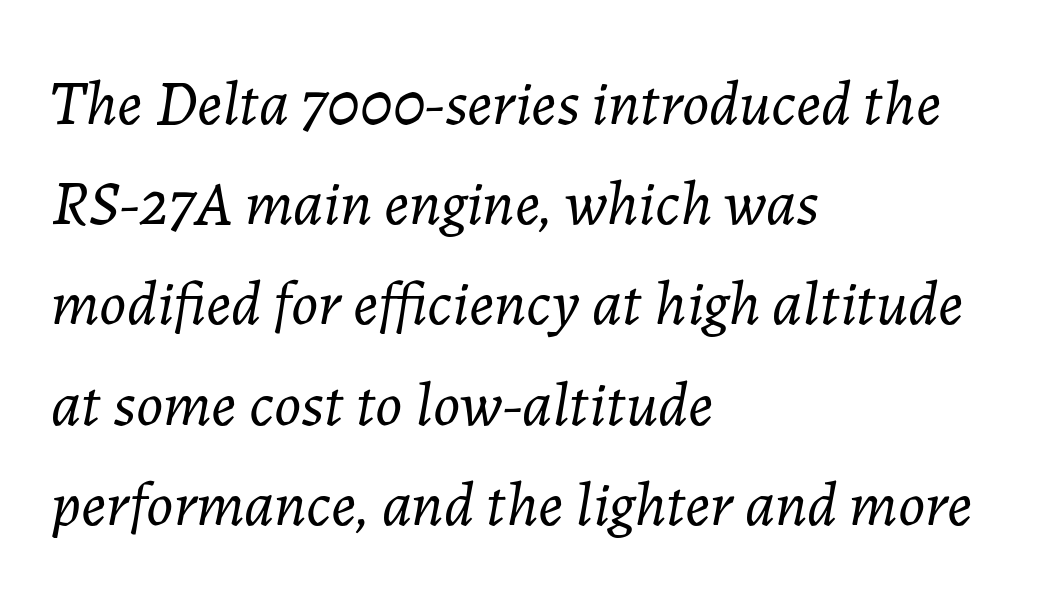
Q: Is the text bold? A: No.
Q: Is the text italic (slanted)? A: Yes, it leans right by about 7 degrees.
Q: Is the text underlined? A: No.
Q: How is the paragraph aligned? A: Left-aligned.
Q: Is the spacing between letters normal or unusually wide? A: Normal.
Q: Is the spacing between lines tight, normal or loose? A: Normal.
Q: Width (condensed, normal, or wide)? A: Normal.
Q: Stroke contrast? A: Low.
Q: x-height? A: Medium.
Q: Monospaced? A: No.
